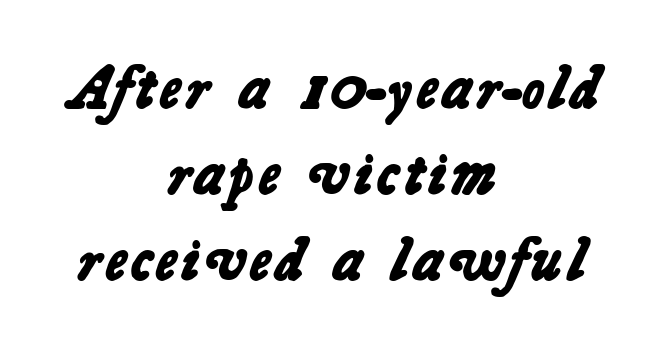
The image shows 61 px bold sans-serif type; set centered, normal line spacing (1.41x), normal letter spacing, not underlined; low stroke contrast and a medium x-height.
